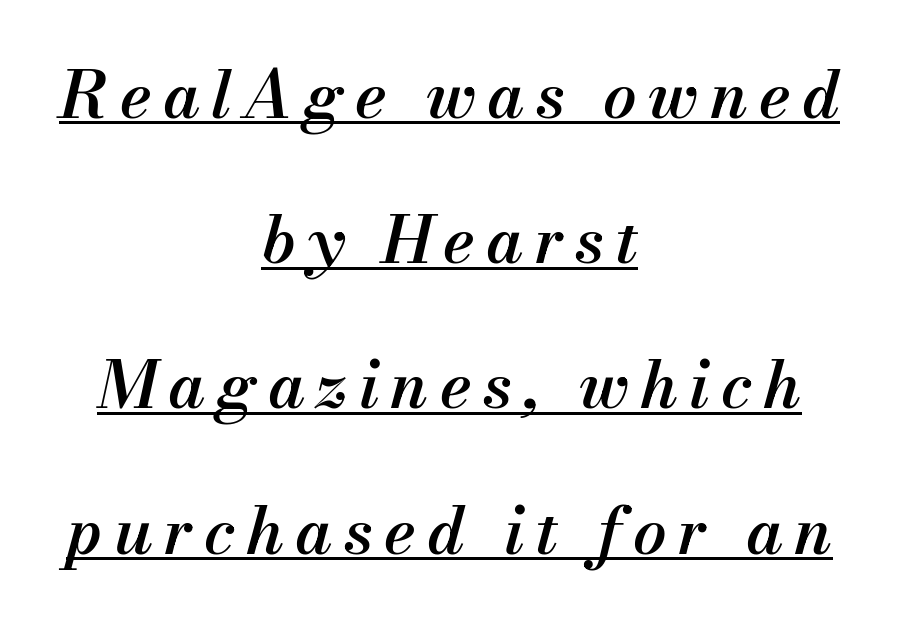
{"italic": "yes", "lean": "right", "slant_degrees": 13, "bold": "semi", "weight": "semibold", "width": "normal", "stroke_contrast": "medium", "x_height": "small", "monospaced": "no", "underline": "yes", "align": "center", "line_spacing": "loose", "line_spacing_ratio": 2.2, "glyph_px": 66}
